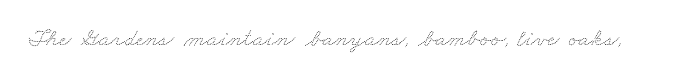
Ink coverage per letter is moderate at most. Check the space under the baseline: it is left empty. Nobody touched the tracking dial on this one.
